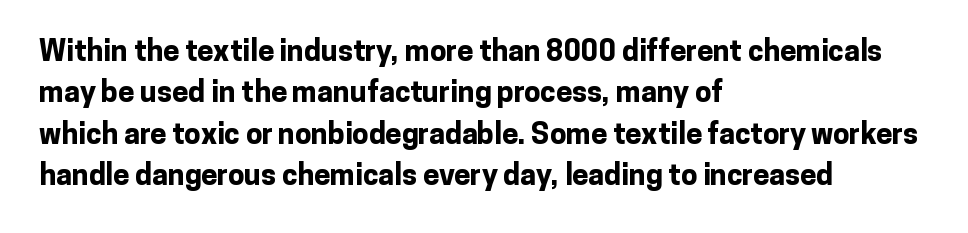
The image shows 29 px bold sans-serif type, upright; set left-aligned, normal line spacing (1.43x), normal letter spacing, not underlined; low stroke contrast and a medium x-height.
